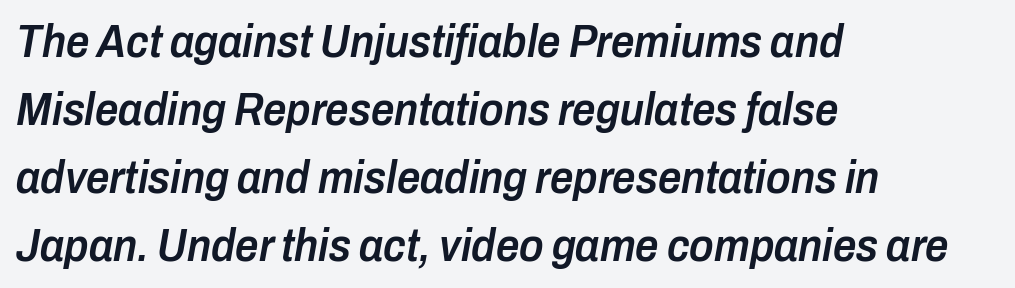
{"italic": "yes", "lean": "right", "slant_degrees": 10, "bold": "semi", "weight": "semibold", "width": "condensed", "stroke_contrast": "low", "x_height": "medium", "monospaced": "no", "underline": "no", "align": "left", "line_spacing": "normal", "line_spacing_ratio": 1.48, "letter_spacing": "normal", "letter_spacing_em": 0.0, "glyph_px": 46}
